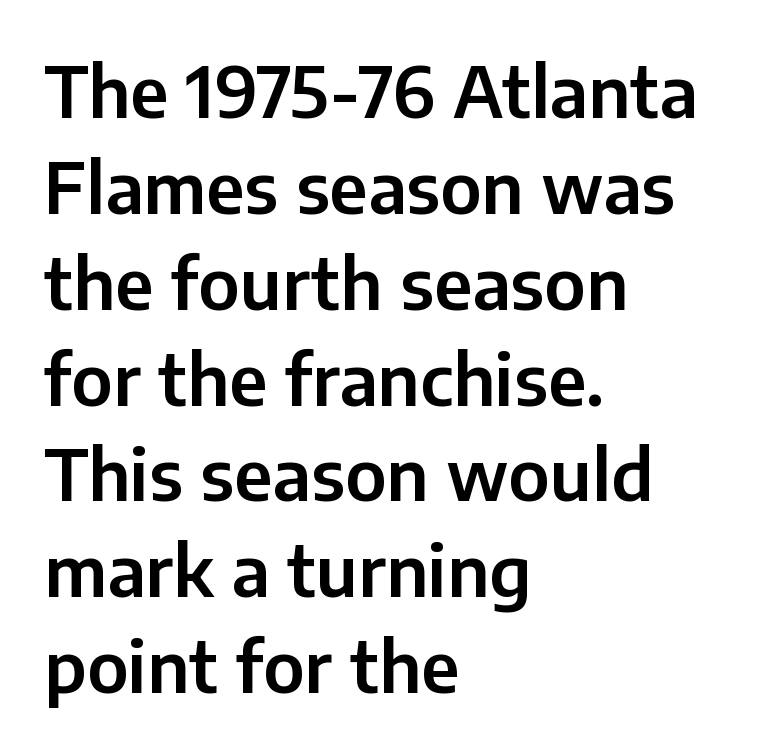
{"serif": "no", "italic": "no", "width": "normal", "stroke_contrast": "low", "x_height": "medium", "monospaced": "no", "underline": "no", "align": "left", "line_spacing": "normal", "line_spacing_ratio": 1.35, "letter_spacing": "normal", "letter_spacing_em": 0.0, "glyph_px": 71}
